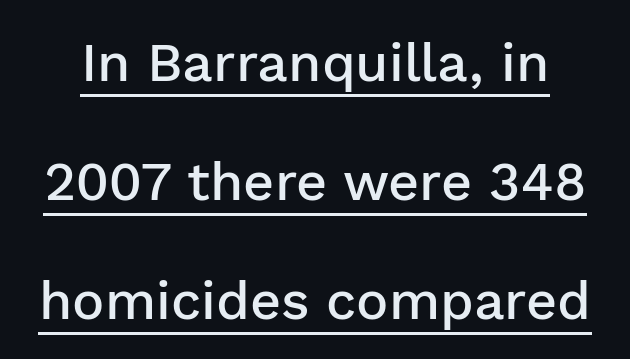
{"serif": "no", "italic": "no", "bold": "semi", "weight": "semibold", "width": "normal", "stroke_contrast": "low", "x_height": "medium", "monospaced": "no", "underline": "yes", "line_spacing": "loose", "line_spacing_ratio": 2.2, "letter_spacing": "normal", "letter_spacing_em": 0.0, "glyph_px": 54}
